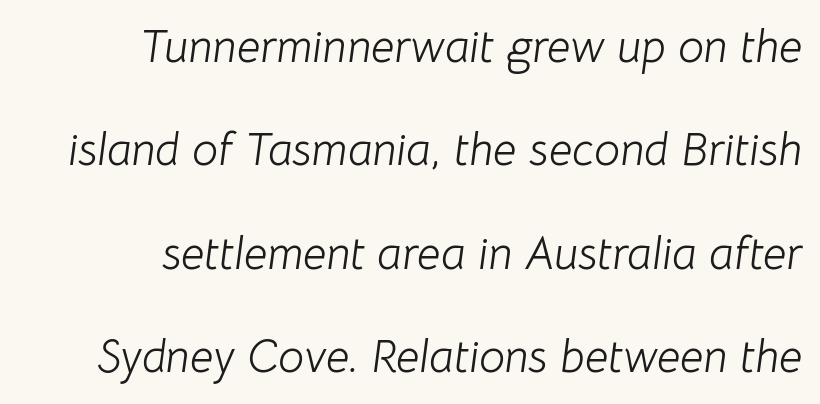
Q: Is the text bold? A: No.
Q: Is the text italic (slanted)? A: Yes, it leans right by about 8 degrees.
Q: Is the text underlined? A: No.
Q: How is the paragraph aligned? A: Right-aligned.
Q: Is the spacing between letters normal or unusually wide? A: Normal.
Q: Is the spacing between lines tight, normal or loose? A: Loose.
Q: Width (condensed, normal, or wide)? A: Normal.
Q: Stroke contrast? A: Low.
Q: x-height? A: Medium.
Q: Monospaced? A: No.
